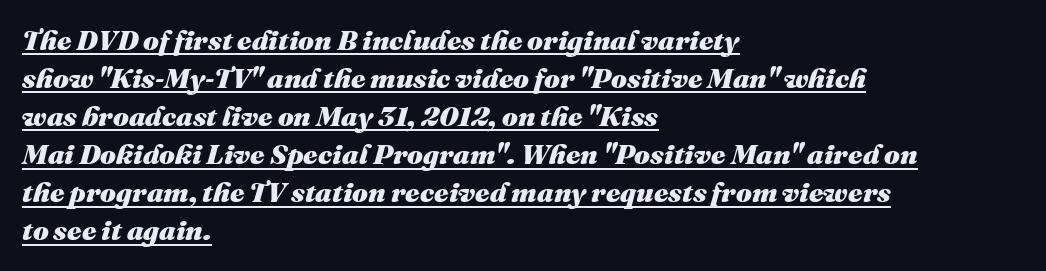
Q: Is the text bold? A: Yes.
Q: Is the text italic (slanted)? A: Yes, it leans right by about 16 degrees.
Q: Is the text underlined? A: Yes.
Q: How is the paragraph aligned? A: Left-aligned.
Q: Is the spacing between letters normal or unusually wide? A: Normal.
Q: Is the spacing between lines tight, normal or loose? A: Normal.
Q: Width (condensed, normal, or wide)? A: Normal.
Q: Stroke contrast? A: Medium.
Q: x-height? A: Medium.
Q: Monospaced? A: No.
